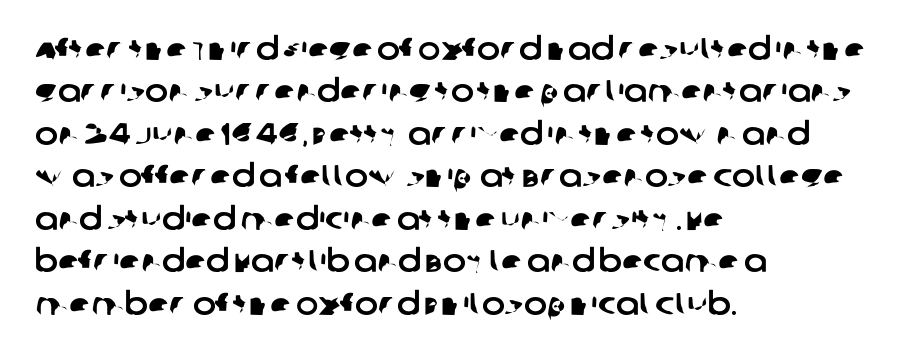
Successive baselines arrive at the customary interval. A typesetter would call this proportional, since set widths differ per character. This sample is left-justified, so line endings fall wherever the words run out. Letter spacing: default. What kind of face is this? One without serifs — a sans. Honestly, there is no underline to notice here at all.
